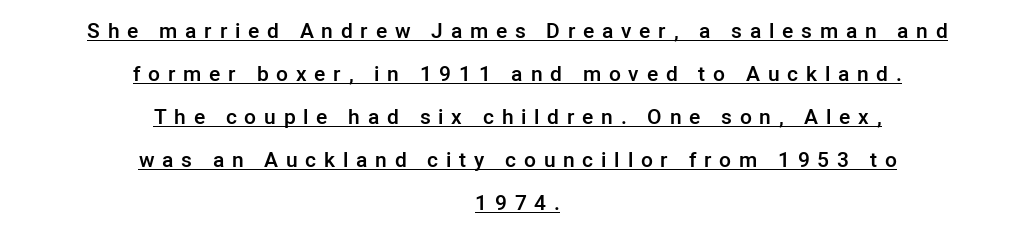
The image shows 21 px text type, upright; set centered, loose line spacing (2.05x), unusually wide letter spacing (+0.37 em), underlined.
